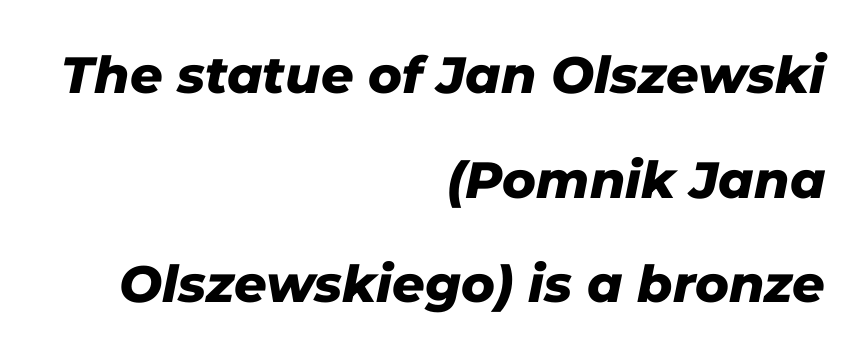
The glyphs are unaccompanied by any horizontal stroke below them. Characters are canted at an angle relative to the baseline's perpendicular. Pretty heavy lettering here — definitely bold. A student would call this right alignment; a typographer would say flush right, rag left.
